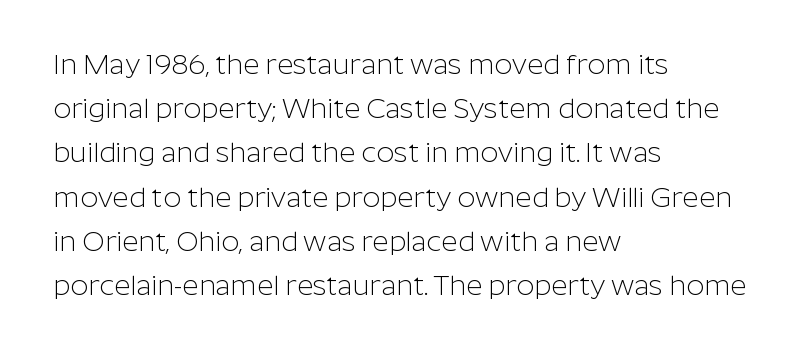
{"serif": "no", "italic": "no", "bold": "no", "weight": "light", "width": "normal", "stroke_contrast": "low", "x_height": "medium", "monospaced": "no", "underline": "no", "align": "left", "line_spacing": "normal", "line_spacing_ratio": 1.58, "letter_spacing": "normal", "letter_spacing_em": 0.0, "glyph_px": 28}
